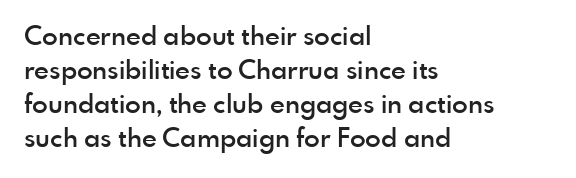
Each line starts at the same left margin while the right side varies. Short note: letters normally spaced. The passage shown is semibold, sitting just below true bold. Every stem runs plumb, perpendicular to the baseline.
